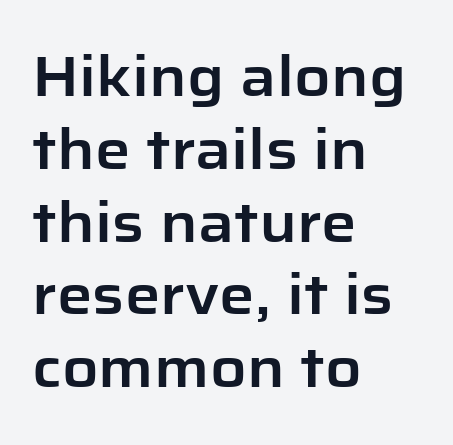
The image shows 56 px sans-serif type, upright; set left-aligned, normal line spacing (1.3x), normal letter spacing, not underlined; low stroke contrast and a medium x-height.
